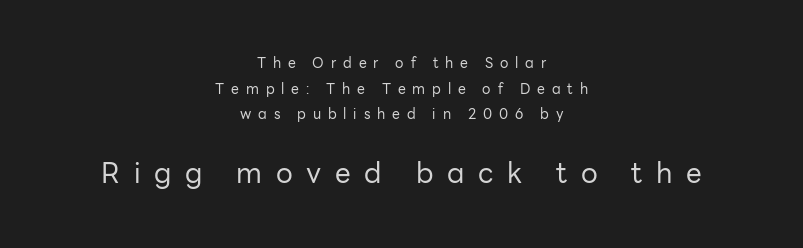
The image shows 28 px regular-weight sans-serif type, upright; set centered, line spacing 1.83x, unusually wide letter spacing (+0.49 em), not underlined; the second (bottom) block is 2.0x larger; low stroke contrast and a medium x-height.
